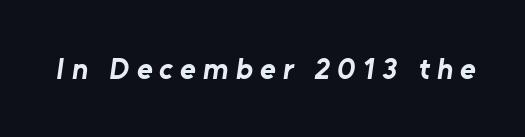
Is the type bold? Yes — the strokes are clearly thick and heavy. Do the characters align in a grid? No, the font is proportional. Observe the wide spacing: letters keep a clear distance from each other. Is this a sans? Yes — the strokes have no serifs.
